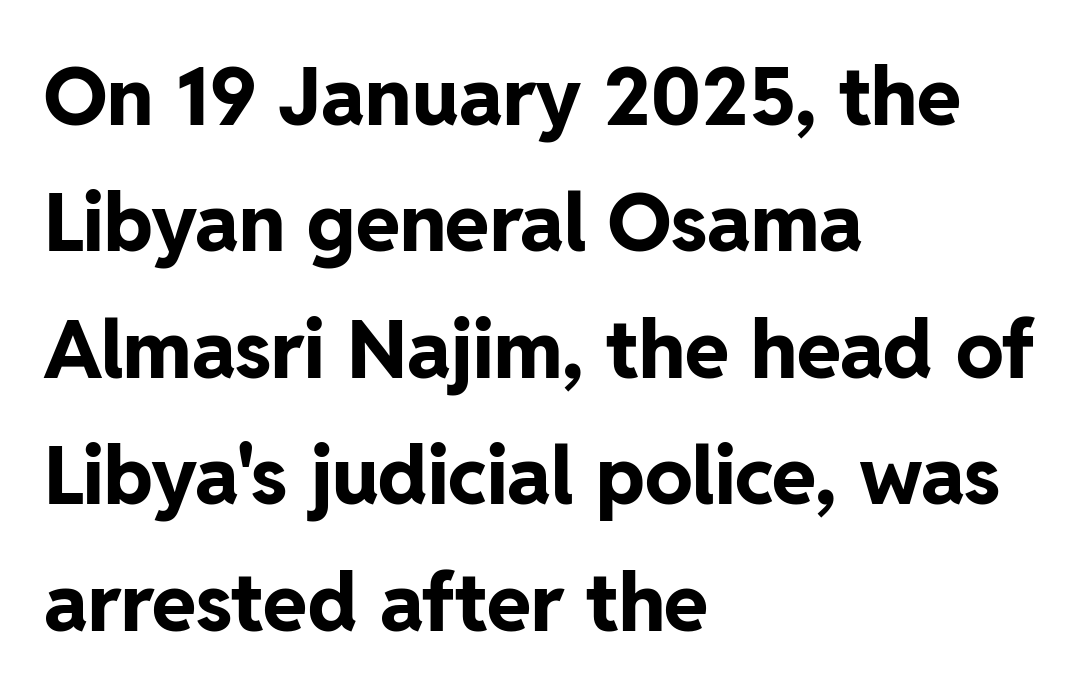
Q: Is the text bold? A: Yes.
Q: Is the text italic (slanted)? A: No, it is upright.
Q: Is the typeface a serif or a sans-serif typeface? A: Sans-serif.
Q: Is the text underlined? A: No.
Q: How is the paragraph aligned? A: Left-aligned.
Q: Is the spacing between letters normal or unusually wide? A: Normal.
Q: Is the spacing between lines tight, normal or loose? A: Normal.
Q: Width (condensed, normal, or wide)? A: Normal.
Q: Stroke contrast? A: Low.
Q: x-height? A: Medium.
Q: Monospaced? A: No.
